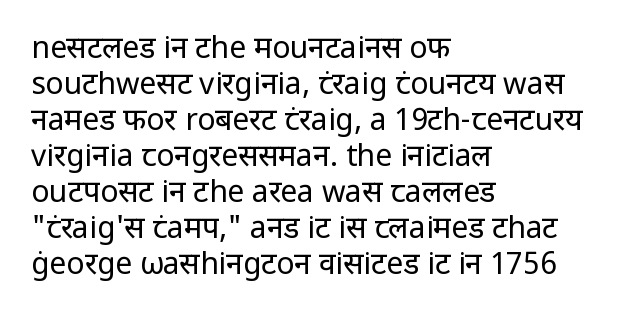
A roman cut, with each character standing at attention. Quick note: underline off. Nothing sits at the stroke ends, so this counts as sans-serif. Note the varied advance widths — an 'i' is clearly narrower than an 'm'. Heft: none added — not bold. If you drew a ruler down the left edge, every line would touch it.
